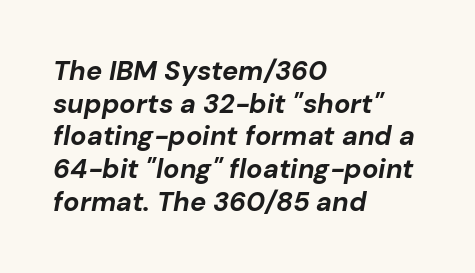
Q: Is the text bold? A: Yes.
Q: Is the text italic (slanted)? A: Yes, it leans right by about 10 degrees.
Q: Is the text underlined? A: No.
Q: How is the paragraph aligned? A: Left-aligned.
Q: Is the spacing between letters normal or unusually wide? A: Normal.
